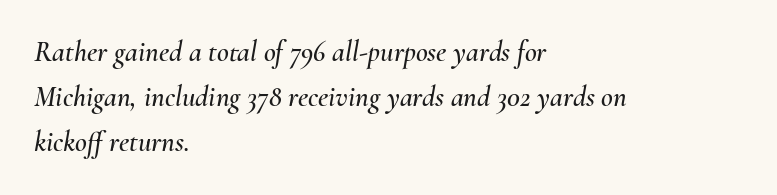
Q: Is the text italic (slanted)? A: Yes, it leans right by about 10 degrees.
Q: Is the text underlined? A: No.
Q: How is the paragraph aligned? A: Left-aligned.
Q: Is the spacing between letters normal or unusually wide? A: Normal.
Q: Is the spacing between lines tight, normal or loose? A: Normal.
Q: Width (condensed, normal, or wide)? A: Normal.
Q: Stroke contrast? A: Medium.
Q: x-height? A: Small.
Q: Monospaced? A: No.
